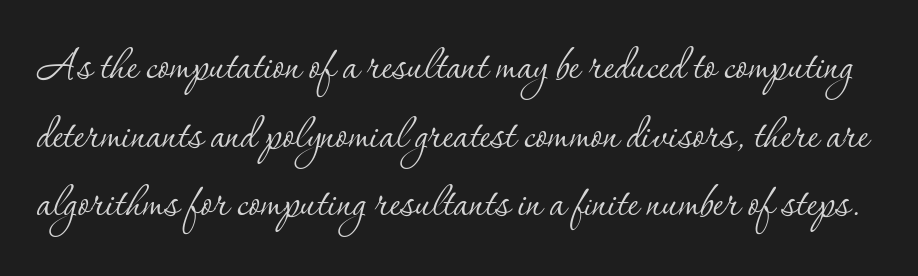
{"serif": "yes", "bold": "no", "weight": "thin", "width": "normal", "stroke_contrast": "low", "x_height": "small", "monospaced": "no", "underline": "no", "line_spacing": "normal", "line_spacing_ratio": 1.27, "letter_spacing": "normal", "letter_spacing_em": 0.0, "glyph_px": 54}
